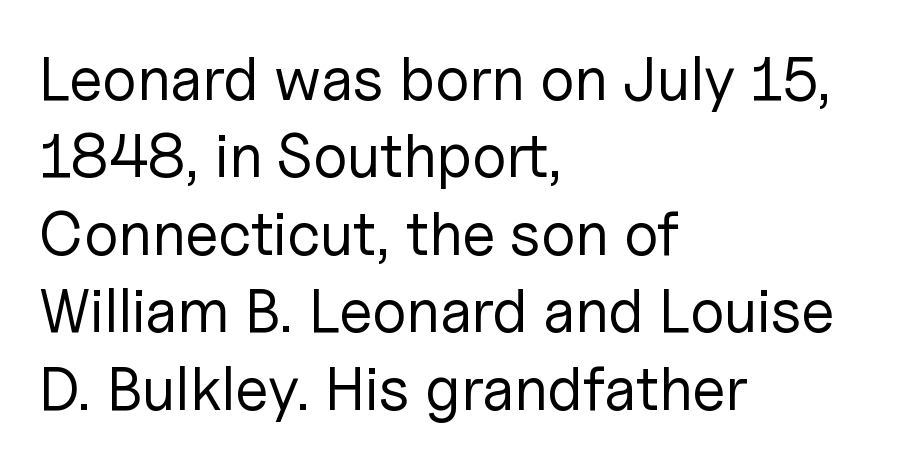
This is the regular roman posture of the typeface. Classification — sans serif. Honestly, there is no underline to notice here at all. Summary of weight: not heavy and not bold. Spacing between characters is what you'd get straight out of the box. Which margin do the lines hug? The left one — the right edge is uneven.
